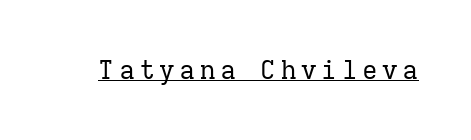
Notice how a bar underscores the lettering throughout. This is not heavy type; no bold has been used. The font's upright variant was chosen for this text.
